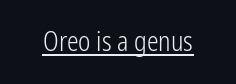
Short note: letters normally spaced. Is this a heavy cut? Hardly; it is regular or lighter. This sample uses an upright cut, with every glyph sitting square on the baseline. Is there an underline? Yes — a line sits under the letters.
